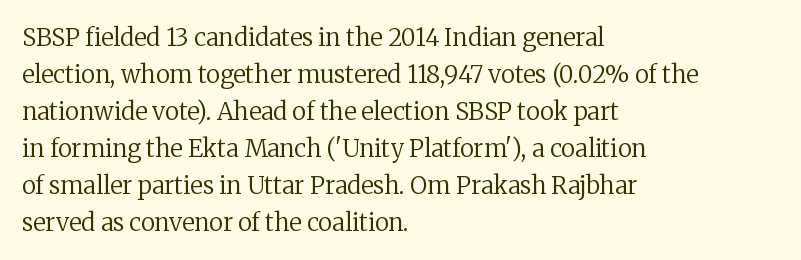
Q: Is the text bold? A: No.
Q: Is the text italic (slanted)? A: No, it is upright.
Q: Is the text underlined? A: No.
Q: How is the paragraph aligned? A: Left-aligned.
Q: Is the spacing between letters normal or unusually wide? A: Normal.
Q: Is the spacing between lines tight, normal or loose? A: Normal.
